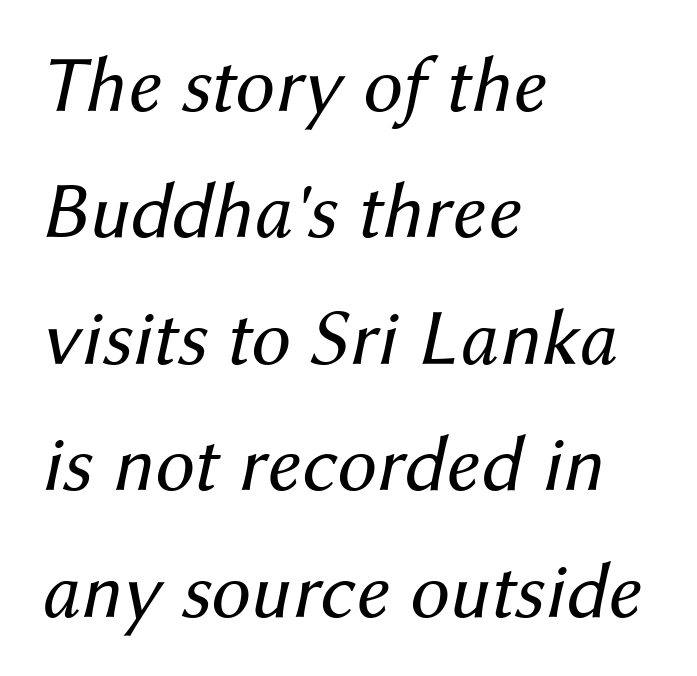
{"italic": "yes", "lean": "right", "slant_degrees": 12, "bold": "no", "weight": "regular", "width": "normal", "stroke_contrast": "medium", "x_height": "medium", "monospaced": "no", "underline": "no", "align": "left", "line_spacing": "normal", "line_spacing_ratio": 1.58, "letter_spacing": "normal", "letter_spacing_em": 0.0, "glyph_px": 80}
